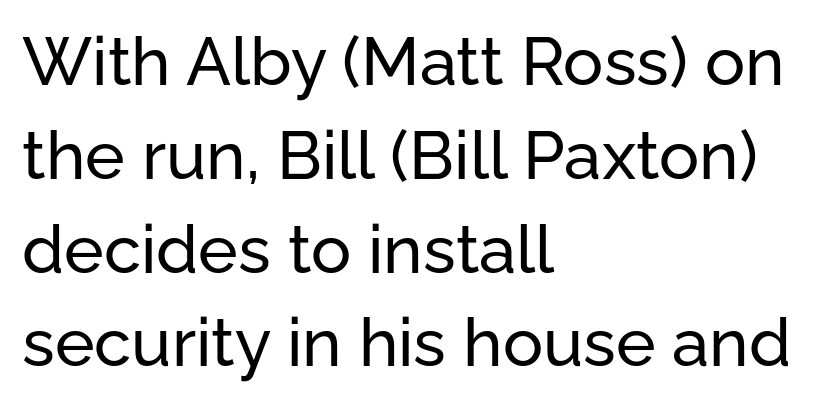
Q: Is the text italic (slanted)? A: No, it is upright.
Q: Is the typeface a serif or a sans-serif typeface? A: Sans-serif.
Q: Is the text underlined? A: No.
Q: How is the paragraph aligned? A: Left-aligned.
Q: Is the spacing between letters normal or unusually wide? A: Normal.
Q: Is the spacing between lines tight, normal or loose? A: Normal.
Q: Width (condensed, normal, or wide)? A: Normal.
Q: Stroke contrast? A: Low.
Q: x-height? A: Medium.
Q: Monospaced? A: No.
